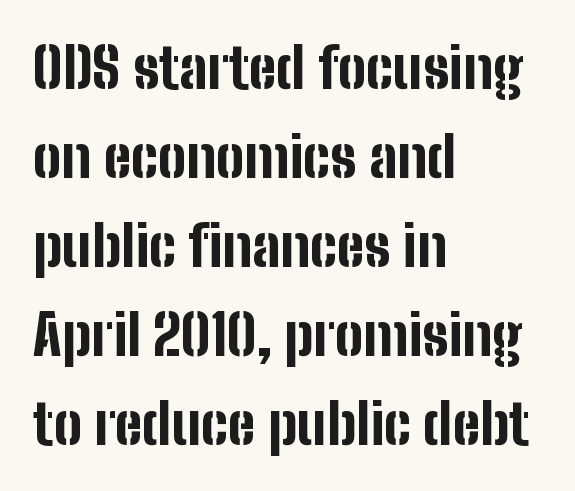
The letters advance in unequal steps, a hallmark of proportional type. The text was rendered using a sans face with plain stroke endings. Thick stems and heavy bowls — unmistakably bold. There is no visible air inserted between adjacent glyphs. Just letters on the line, the space beneath them empty. A student would call this left alignment; a typographer would say flush left, rag right.
